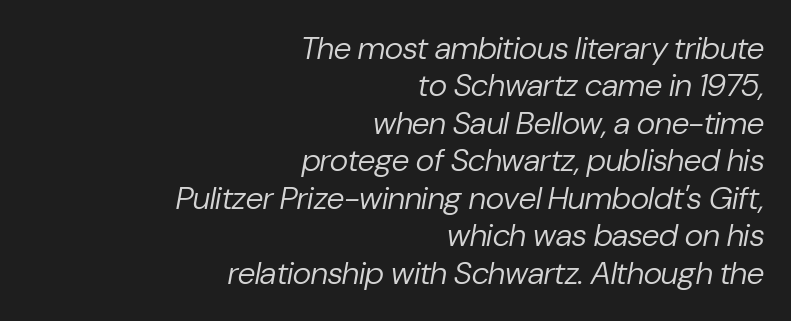
{"italic": "yes", "lean": "right", "slant_degrees": 10, "bold": "no", "weight": "regular", "width": "normal", "stroke_contrast": "low", "x_height": "medium", "monospaced": "no", "underline": "no", "align": "right", "line_spacing_ratio": 1.17, "letter_spacing": "normal", "letter_spacing_em": 0.0, "glyph_px": 32}
